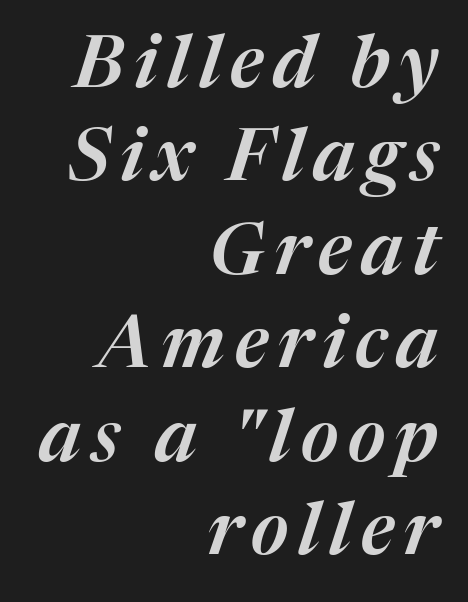
The image shows 73 px text type, italic (leaning right); set right-aligned, normal line spacing (1.28x), not underlined; medium stroke contrast and a medium x-height.
